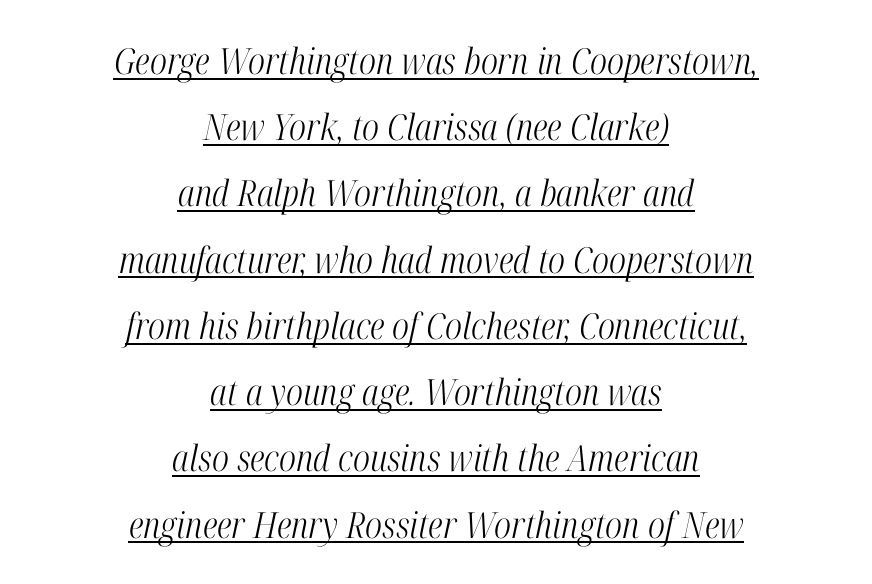
Casual observation: everything's sitting right in the middle. The glyphs are accompanied by a horizontal stroke just below them. A typesetter would call this proportional, since set widths differ per character. Notice how the stems are inclined rather than vertical — that's the hallmark of italics.
